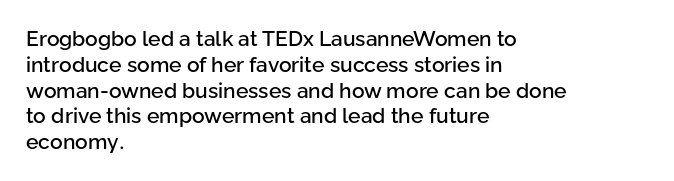
Q: Is the text italic (slanted)? A: No, it is upright.
Q: Is the text underlined? A: No.
Q: How is the paragraph aligned? A: Left-aligned.
Q: Is the spacing between letters normal or unusually wide? A: Normal.
